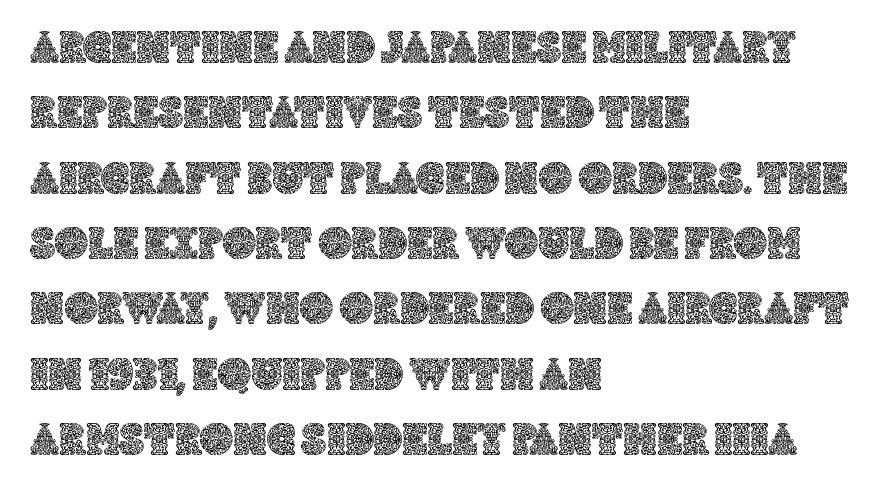
{"italic": "no", "width": "normal", "x_height": "large", "monospaced": "no", "underline": "no", "align": "left", "line_spacing": "normal", "line_spacing_ratio": 1.42, "letter_spacing": "normal", "letter_spacing_em": 0.0, "glyph_px": 46}
